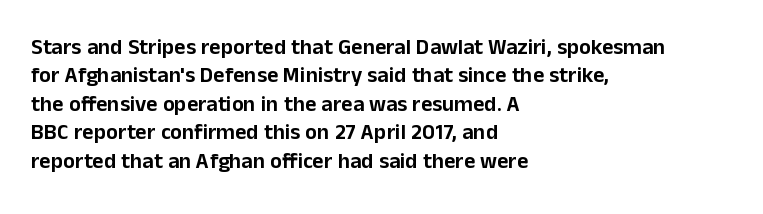
Does extra space separate the letters? No, they use regular spacing. Rows of type keep a routine distance in the vertical direction. Descender tails drop into unmarked territory. No italicization has been applied; the sample stays upright.
